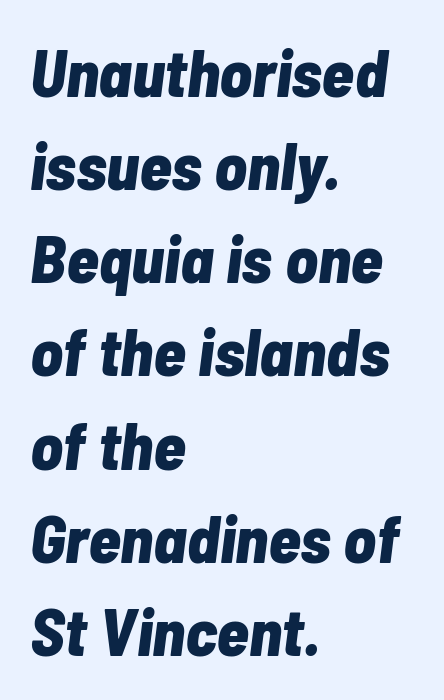
Q: Is the text bold? A: Yes.
Q: Is the text italic (slanted)? A: Yes, it leans right by about 7 degrees.
Q: Is the text underlined? A: No.
Q: How is the paragraph aligned? A: Left-aligned.
Q: Is the spacing between letters normal or unusually wide? A: Normal.
Q: Is the spacing between lines tight, normal or loose? A: Normal.
Q: Width (condensed, normal, or wide)? A: Condensed.
Q: Stroke contrast? A: Low.
Q: x-height? A: Medium.
Q: Monospaced? A: No.
